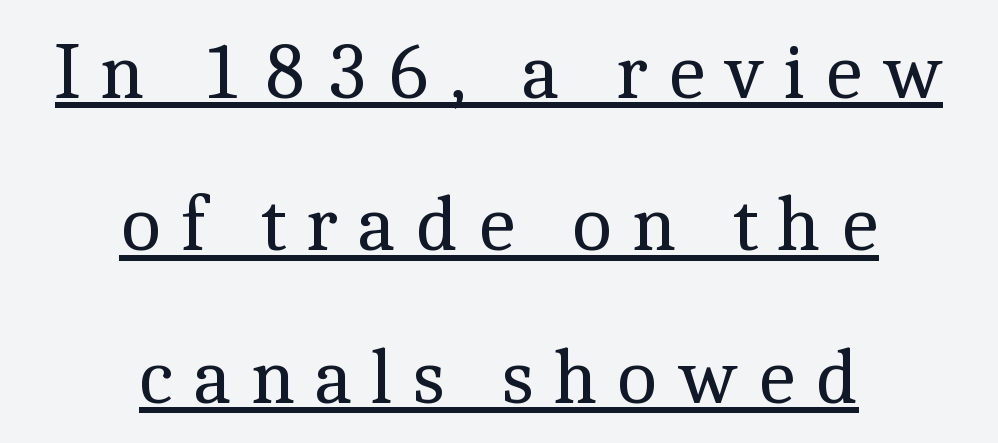
Quick note: underline on. Unlike a clean sans, this face finishes its strokes with serifs. The compositor balanced each line on the midline. The font's upright variant was chosen for this text. How are the letters spaced? Widely, with obvious added tracking. The letterforms sit at book weight or below.
